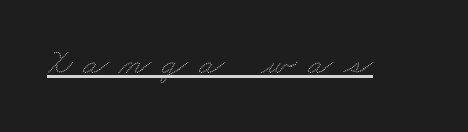
The gaps between neighbouring characters are conspicuously large. The glyphs are accompanied by a horizontal stroke just below them. Looks like regular typesetting: each glyph gets only the width it needs.
